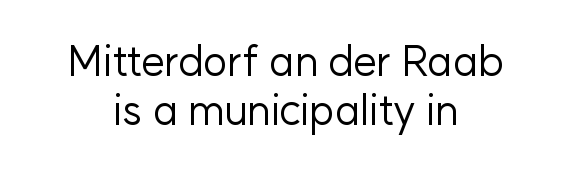
{"serif": "no", "italic": "no", "bold": "no", "weight": "regular", "width": "normal", "stroke_contrast": "low", "x_height": "medium", "monospaced": "no", "underline": "no", "align": "center", "line_spacing_ratio": 1.17, "letter_spacing": "normal", "letter_spacing_em": 0.0, "glyph_px": 42}
